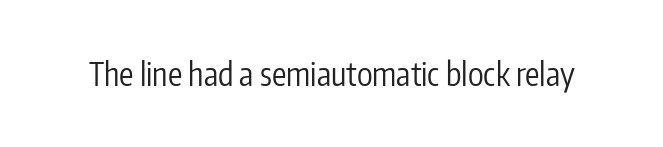
Q: Is the text bold? A: No.
Q: Is the text italic (slanted)? A: No, it is upright.
Q: Is the typeface a serif or a sans-serif typeface? A: Sans-serif.
Q: Is the text underlined? A: No.
Q: Is the spacing between letters normal or unusually wide? A: Normal.
Q: Width (condensed, normal, or wide)? A: Condensed.
Q: Stroke contrast? A: Low.
Q: x-height? A: Medium.
Q: Monospaced? A: No.
